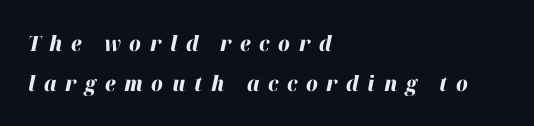
Q: Is the text bold? A: Yes.
Q: Is the text italic (slanted)? A: Yes, it leans right by about 12 degrees.
Q: Is the text underlined? A: No.
Q: How is the paragraph aligned? A: Left-aligned.
Q: Is the spacing between letters normal or unusually wide? A: Unusually wide.
